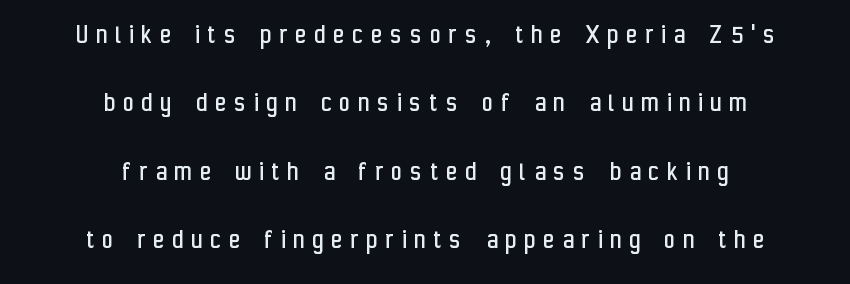
{"serif": "no", "italic": "no", "bold": "no", "weight": "regular", "width": "condensed", "stroke_contrast": "low", "x_height": "medium", "monospaced": "no", "underline": "no", "align": "center", "line_spacing": "loose", "line_spacing_ratio": 2.36, "letter_spacing": "wide", "letter_spacing_em": 0.29, "glyph_px": 29}
